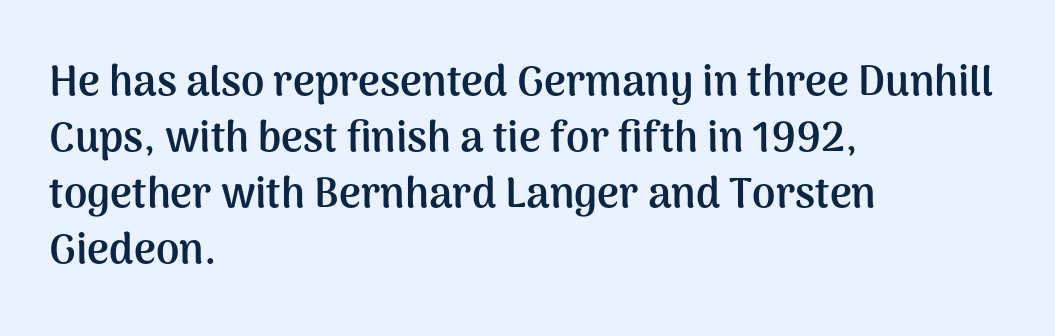
The image shows 42 px semibold sans-serif type, upright; set left-aligned, normal line spacing (1.33x), normal letter spacing, not underlined; medium stroke contrast and a medium x-height.
